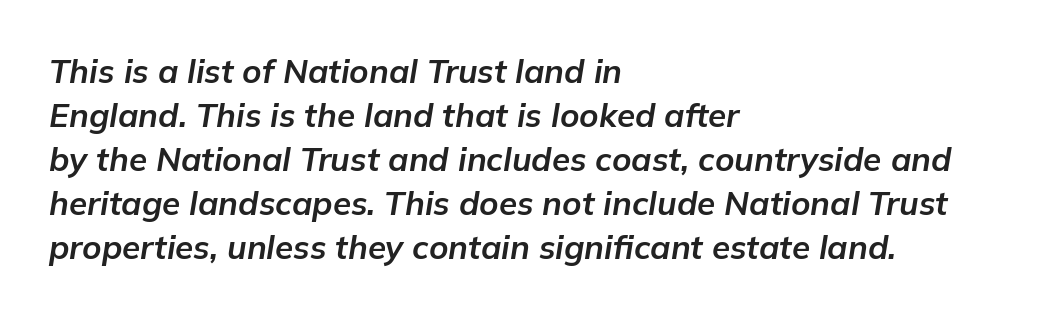
Observe the lean: these are italic letterforms. Between one letter and the next there's only the usual sliver of space. The rendering anchors every line to the left-hand side. Proportional: the letters do not fall into vertical columns. Just letters on the line, the space beneath them empty.
